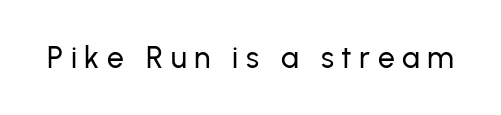
Q: Is the text italic (slanted)? A: No, it is upright.
Q: Is the typeface a serif or a sans-serif typeface? A: Sans-serif.
Q: Is the text underlined? A: No.
Q: Is the spacing between letters normal or unusually wide? A: Unusually wide.
Q: Width (condensed, normal, or wide)? A: Normal.
Q: Stroke contrast? A: Low.
Q: x-height? A: Medium.
Q: Monospaced? A: No.
